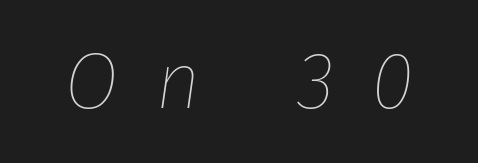
Looks like regular typesetting: each glyph gets only the width it needs. Rule under the text: the space is simply empty. No letter is thick-stroked: the sample isn't bold. Is the letter spacing exaggerated? Yes — the characters are pushed far apart.
